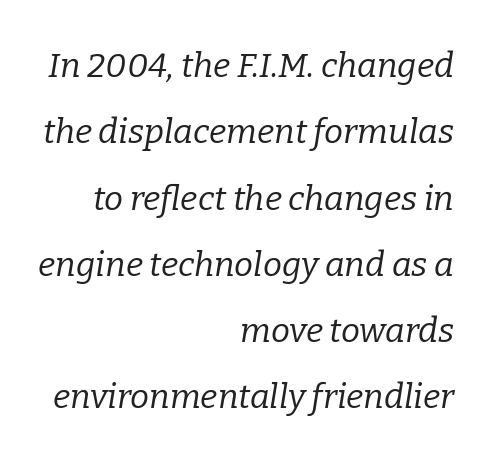
Think of a printed novel: that variable character pitch is what you see here. Leading: increased. The whole block is typeset with a tilt. A bare baseline throughout the passage. Heft: none added — not bold.
